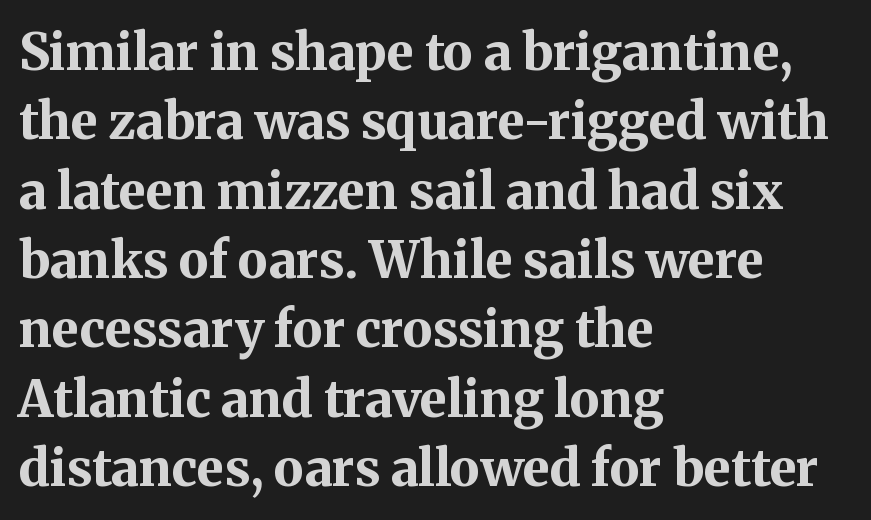
Q: Is the text bold? A: Yes.
Q: Is the text italic (slanted)? A: No, it is upright.
Q: Is the typeface a serif or a sans-serif typeface? A: Serif.
Q: Is the text underlined? A: No.
Q: How is the paragraph aligned? A: Left-aligned.
Q: Is the spacing between letters normal or unusually wide? A: Normal.
Q: Is the spacing between lines tight, normal or loose? A: Normal.
Q: Width (condensed, normal, or wide)? A: Normal.
Q: Stroke contrast? A: Medium.
Q: x-height? A: Medium.
Q: Monospaced? A: No.
